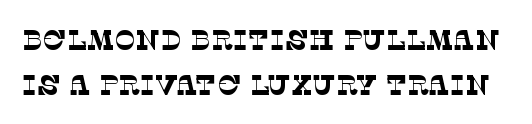
{"serif": "yes", "bold": "no", "weight": "thin", "width": "normal", "stroke_contrast": "low", "x_height": "large", "monospaced": "no", "underline": "no", "line_spacing": "normal", "line_spacing_ratio": 1.62, "letter_spacing": "normal", "letter_spacing_em": 0.0, "glyph_px": 28}
